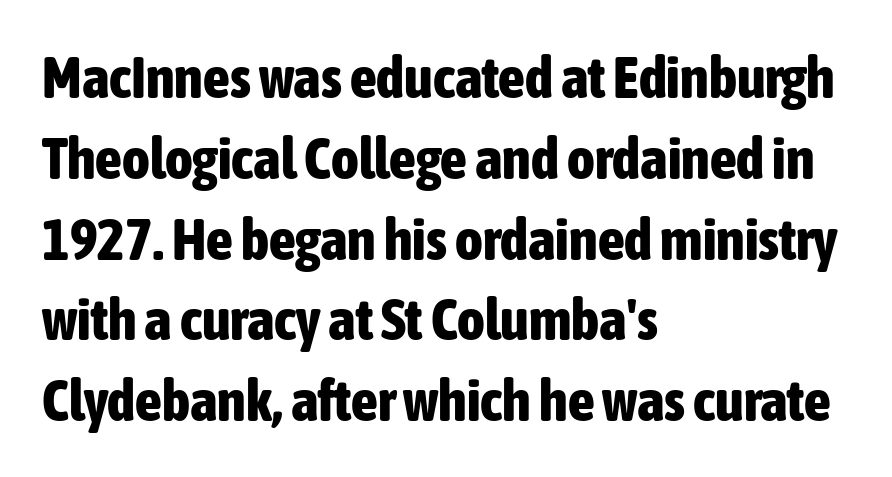
The image shows 59 px bold, condensed sans-serif type, upright; set left-aligned, normal line spacing (1.37x), normal letter spacing, not underlined; low stroke contrast and a medium x-height.
